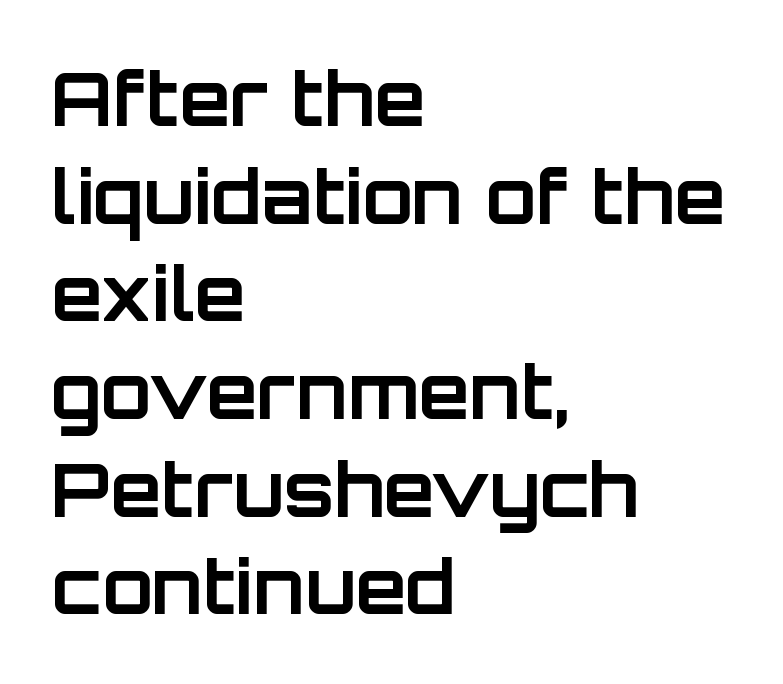
The image shows 74 px bold sans-serif type, upright; set left-aligned, normal line spacing (1.32x), normal letter spacing, not underlined; low stroke contrast and a large x-height.
